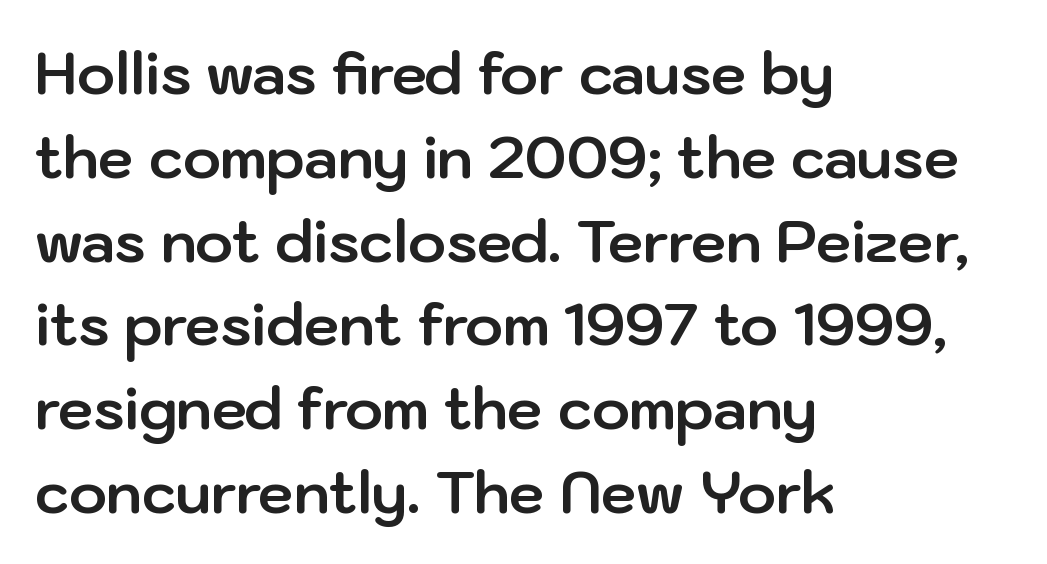
Q: Is the text bold? A: Yes.
Q: Is the text italic (slanted)? A: No, it is upright.
Q: Is the typeface a serif or a sans-serif typeface? A: Sans-serif.
Q: Is the text underlined? A: No.
Q: How is the paragraph aligned? A: Left-aligned.
Q: Is the spacing between letters normal or unusually wide? A: Normal.
Q: Is the spacing between lines tight, normal or loose? A: Normal.
Q: Width (condensed, normal, or wide)? A: Normal.
Q: Stroke contrast? A: Low.
Q: x-height? A: Medium.
Q: Monospaced? A: No.
